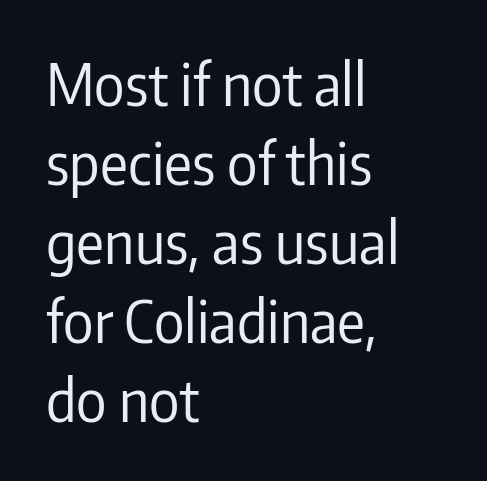
{"serif": "no", "italic": "no", "bold": "no", "weight": "regular", "width": "condensed", "stroke_contrast": "low", "x_height": "medium", "monospaced": "no", "underline": "no", "align": "left", "line_spacing": "normal", "line_spacing_ratio": 1.36, "letter_spacing": "normal", "letter_spacing_em": 0.0, "glyph_px": 58}
